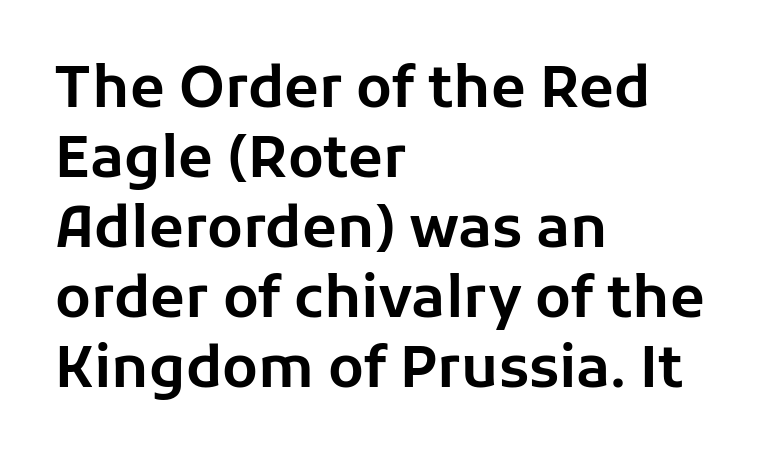
Q: Is the text italic (slanted)? A: No, it is upright.
Q: Is the typeface a serif or a sans-serif typeface? A: Sans-serif.
Q: Is the text underlined? A: No.
Q: How is the paragraph aligned? A: Left-aligned.
Q: Is the spacing between letters normal or unusually wide? A: Normal.
Q: Width (condensed, normal, or wide)? A: Normal.
Q: Stroke contrast? A: Low.
Q: x-height? A: Medium.
Q: Monospaced? A: No.
